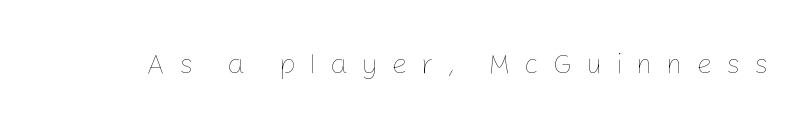
The lettering holds an erect, upright posture throughout. Decoration check: the copy has no underline. These lines have a slow, spaced-out rhythm from letter to letter. A typesetter would call this proportional, since set widths differ per character. Stems and bowls with no extra thickness — not bold.
